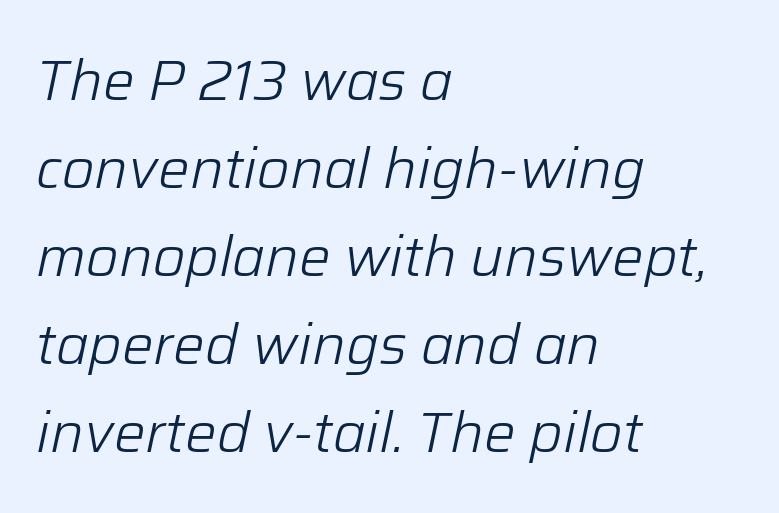
{"italic": "yes", "lean": "right", "slant_degrees": 12, "bold": "no", "weight": "light", "width": "normal", "stroke_contrast": "low", "x_height": "medium", "monospaced": "no", "underline": "no", "align": "left", "line_spacing": "normal", "line_spacing_ratio": 1.57, "letter_spacing": "normal", "letter_spacing_em": 0.0, "glyph_px": 56}
